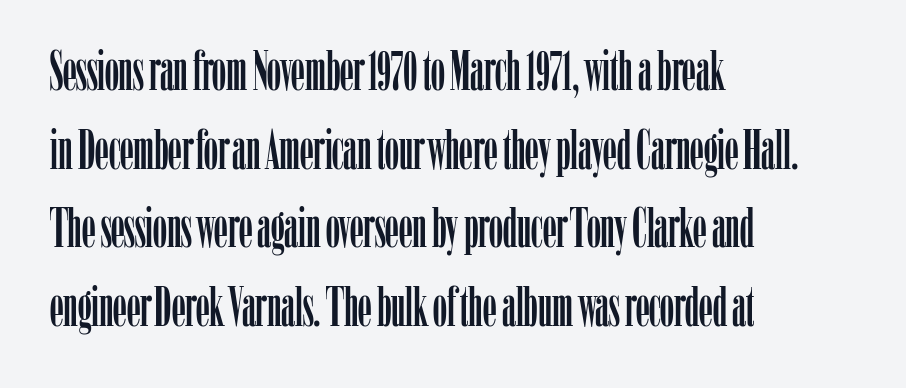
Old-style or modern, the face here clearly has serifs. The tracking reads as untouched default to a designer's eye. Layout note: lines flush left. Italic: no, the glyphs are upright roman. Horizontal bands of white between lines are of average thickness. Descenders hang freely into open space.
